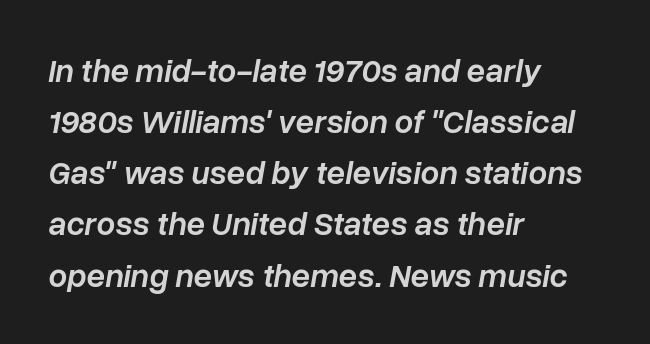
Designer's note — italics engaged. The text block is weighted toward the left margin, trailing off unevenly rightward. Normally led — the rows are evenly, conventionally spaced. Heft: intermediate — a semibold. Observe the ordinary spacing: letters are neighbours, not strangers. Unmarked baselines from the first word to the last.
